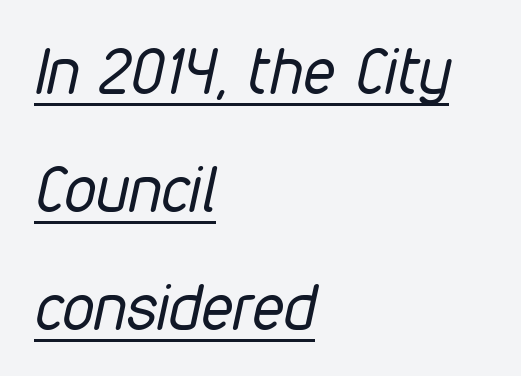
Q: Is the text bold? A: No.
Q: Is the text italic (slanted)? A: Yes, it leans right by about 12 degrees.
Q: Is the text underlined? A: Yes.
Q: How is the paragraph aligned? A: Left-aligned.
Q: Is the spacing between letters normal or unusually wide? A: Normal.
Q: Width (condensed, normal, or wide)? A: Condensed.
Q: Stroke contrast? A: Low.
Q: x-height? A: Medium.
Q: Monospaced? A: No.
